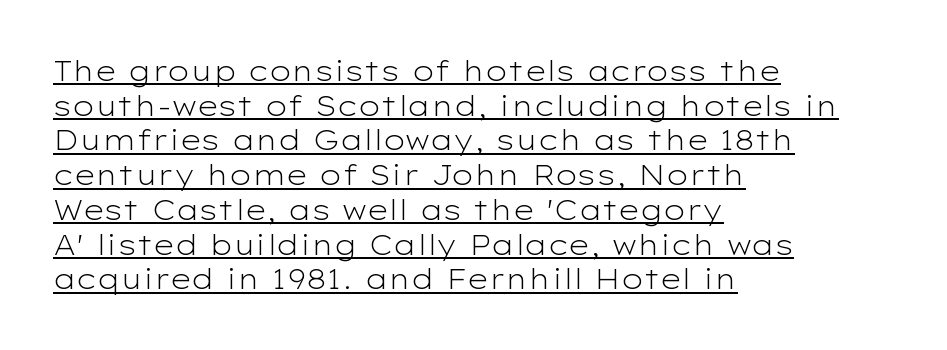
{"serif": "no", "italic": "no", "bold": "no", "weight": "light", "width": "wide", "stroke_contrast": "low", "x_height": "medium", "monospaced": "no", "underline": "yes", "align": "left", "line_spacing_ratio": 1.24, "letter_spacing": "normal", "letter_spacing_em": 0.0, "glyph_px": 28}
